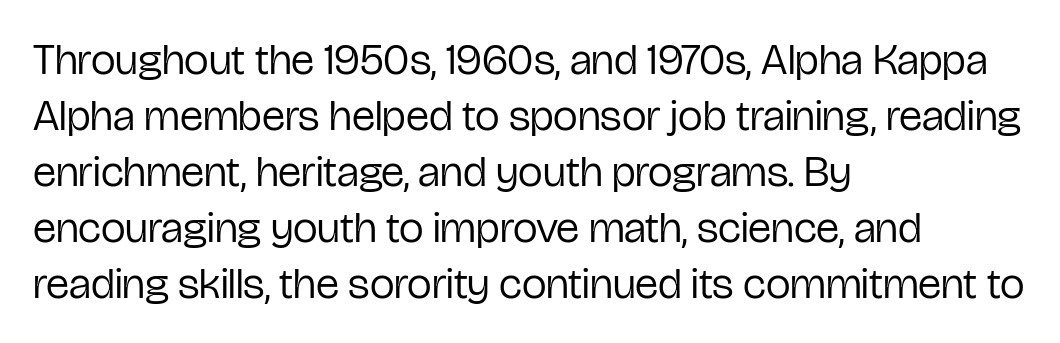
The image shows 44 px regular-weight, condensed sans-serif type, upright; set left-aligned, normal line spacing (1.27x), normal letter spacing, not underlined; low stroke contrast and a medium x-height.
